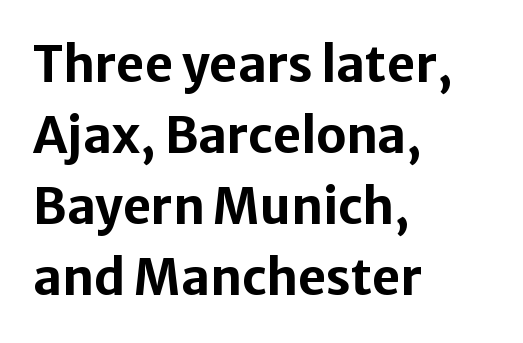
Q: Is the text bold? A: Yes.
Q: Is the text italic (slanted)? A: No, it is upright.
Q: Is the typeface a serif or a sans-serif typeface? A: Sans-serif.
Q: Is the text underlined? A: No.
Q: How is the paragraph aligned? A: Left-aligned.
Q: Is the spacing between letters normal or unusually wide? A: Normal.
Q: Is the spacing between lines tight, normal or loose? A: Normal.
Q: Width (condensed, normal, or wide)? A: Normal.
Q: Stroke contrast? A: Low.
Q: x-height? A: Medium.
Q: Monospaced? A: No.
